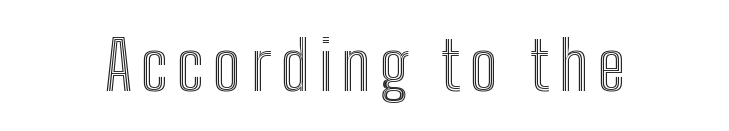
These lines are rendered in a variable-pitch font. The axis of the letterforms is exactly vertical. Type without underlining.
